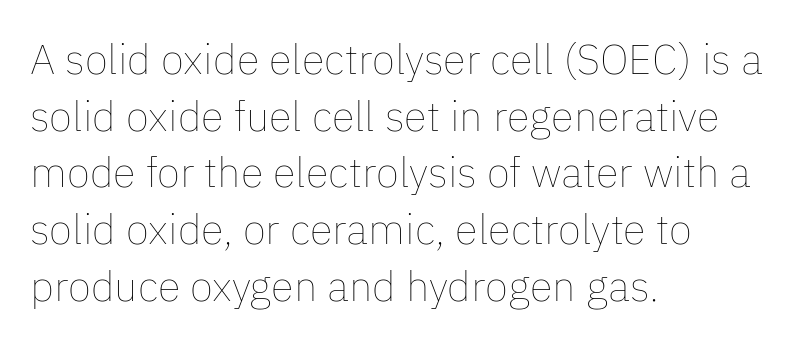
{"italic": "no", "bold": "no", "weight": "thin", "width": "normal", "stroke_contrast": "low", "x_height": "medium", "monospaced": "no", "underline": "no", "align": "left", "line_spacing": "normal", "line_spacing_ratio": 1.35, "letter_spacing": "normal", "letter_spacing_em": 0.0, "glyph_px": 42}
